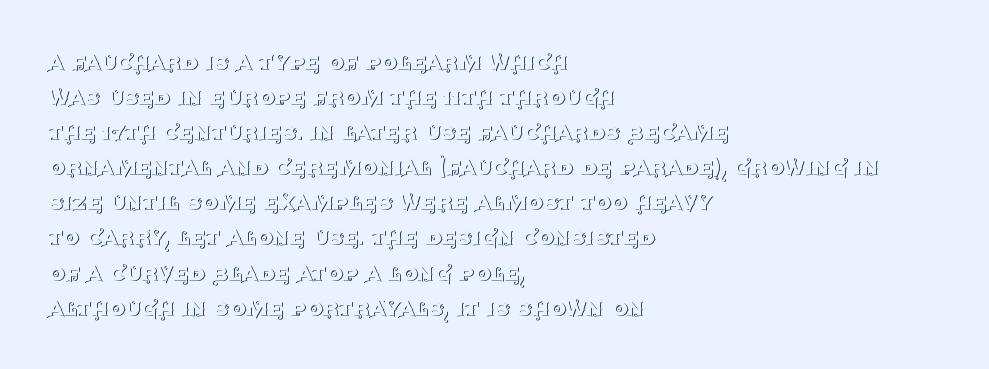
{"italic": "no", "bold": "no", "underline": "no", "align": "left", "line_spacing": "normal", "line_spacing_ratio": 1.35, "letter_spacing": "normal", "letter_spacing_em": 0.0, "glyph_px": 26}
